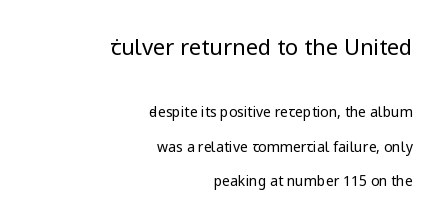
{"italic": "no", "bold": "no", "underline": "no", "align": "right", "line_spacing": "loose", "line_spacing_ratio": 2.45, "letter_spacing": "normal", "letter_spacing_em": 0.0, "larger_block": "first", "size_ratio": 1.57, "glyph_px": 22}
